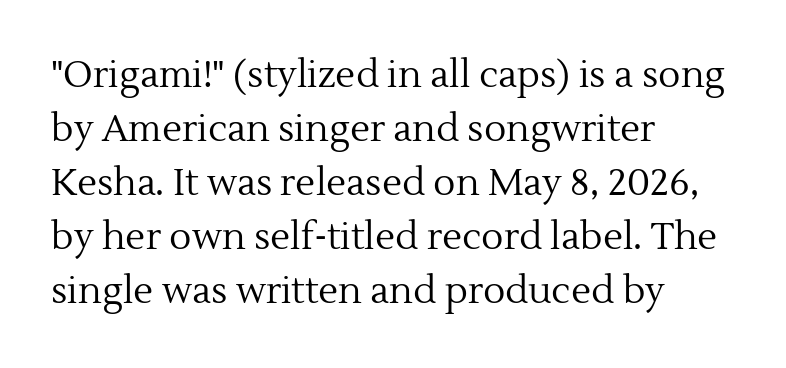
{"serif": "yes", "italic": "no", "bold": "no", "weight": "regular", "width": "normal", "x_height": "medium", "monospaced": "no", "underline": "no", "align": "left", "line_spacing": "normal", "line_spacing_ratio": 1.46, "letter_spacing": "normal", "letter_spacing_em": 0.0, "glyph_px": 37}
